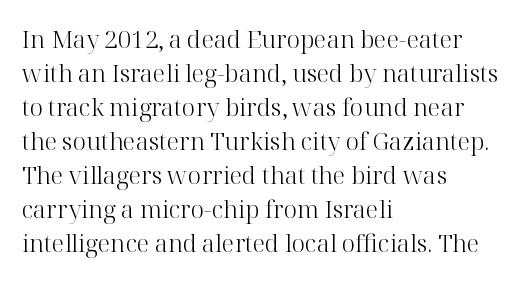
Q: Is the text bold? A: No.
Q: Is the text italic (slanted)? A: No, it is upright.
Q: Is the text underlined? A: No.
Q: How is the paragraph aligned? A: Left-aligned.
Q: Is the spacing between letters normal or unusually wide? A: Normal.
Q: Is the spacing between lines tight, normal or loose? A: Normal.
